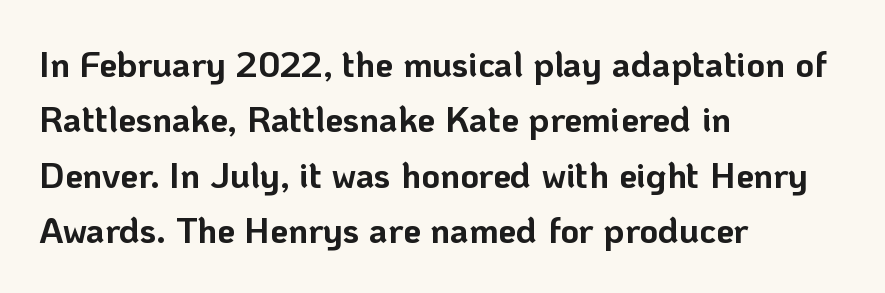
{"serif": "no", "italic": "no", "bold": "yes", "weight": "bold", "width": "normal", "stroke_contrast": "low", "x_height": "medium", "monospaced": "no", "underline": "no", "align": "left", "line_spacing": "normal", "line_spacing_ratio": 1.54, "letter_spacing": "normal", "letter_spacing_em": 0.0, "glyph_px": 36}
